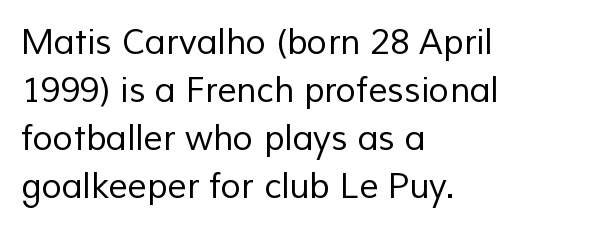
This sample keeps an unexceptional amount of space between lines. This sample uses plain, unmodified letter spacing. Varying glyph widths throughout — classic text-font behaviour. A quiet, ordinary-to-light weight characterises the typeface. The compositor pushed each line to the left boundary.
